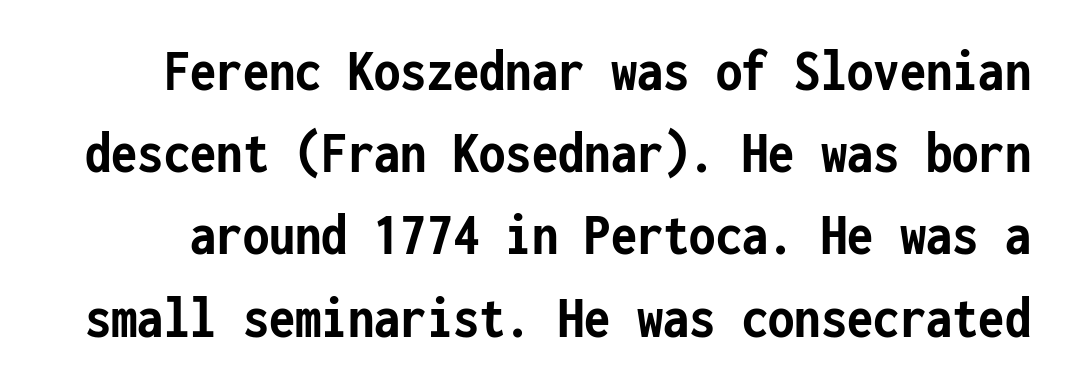
The image shows 60 px semibold, condensed sans-serif type, upright, monospaced; set normal line spacing (1.37x), normal letter spacing, not underlined; low stroke contrast and a medium x-height.
